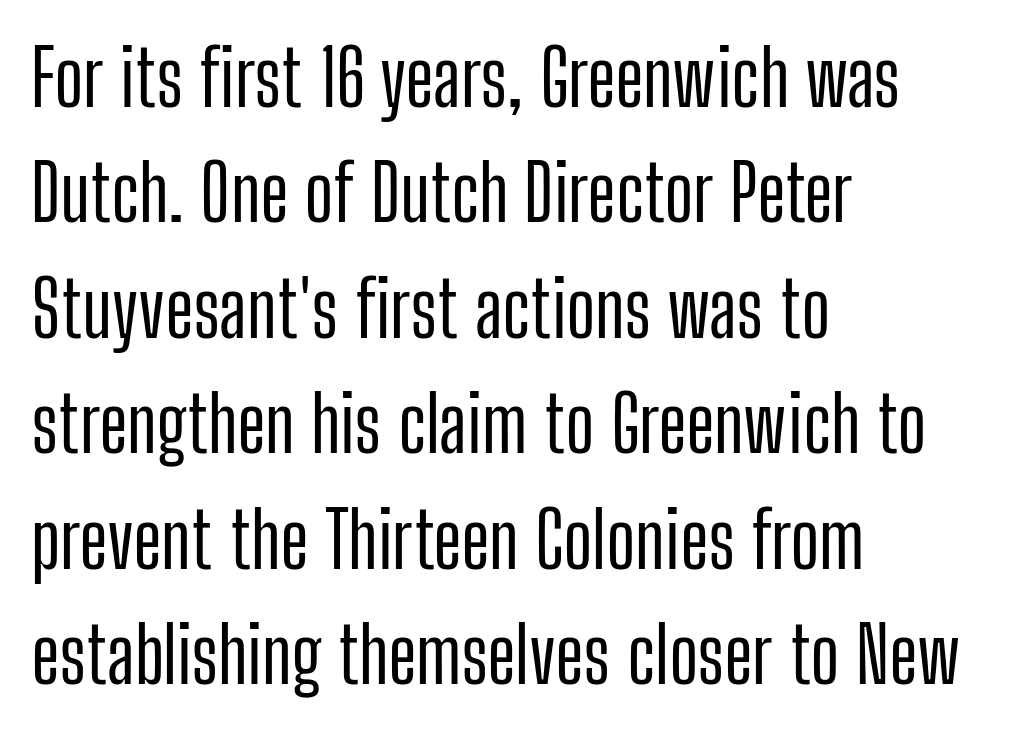
{"serif": "no", "italic": "no", "width": "condensed", "stroke_contrast": "low", "x_height": "medium", "monospaced": "no", "underline": "no", "align": "left", "line_spacing": "normal", "line_spacing_ratio": 1.5, "letter_spacing": "normal", "letter_spacing_em": 0.0, "glyph_px": 77}
